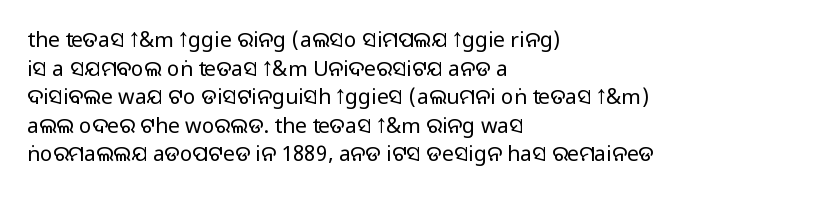
The image shows 21 px text type, upright; set left-aligned, normal line spacing (1.36x), normal letter spacing, not underlined.
